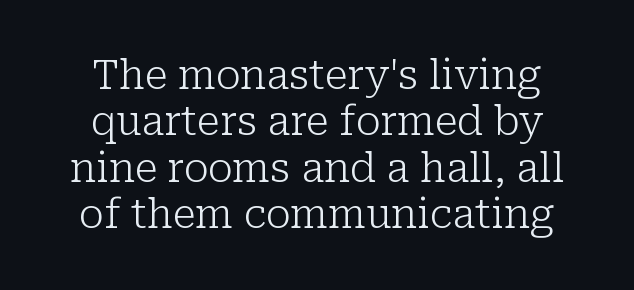
The image shows 40 px light serif type, upright; set line spacing 1.16x, normal letter spacing, not underlined; low stroke contrast and a medium x-height.
